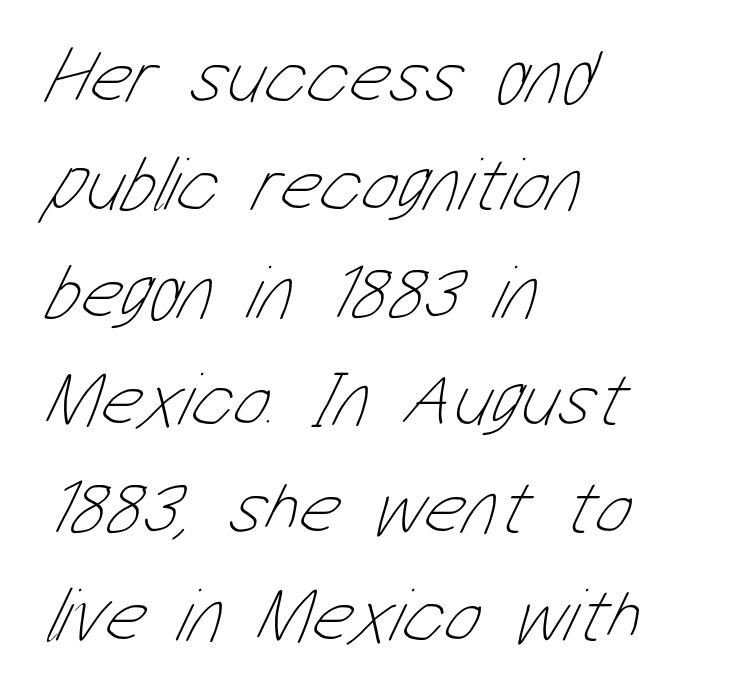
The image shows 77 px thin, condensed type; set left-aligned, normal line spacing (1.4x), normal letter spacing, not underlined; low stroke contrast and a medium x-height.
